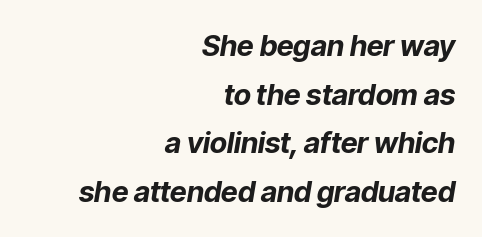
The image shows 29 px bold type, italic (leaning right); set right-aligned, normal line spacing (1.68x), normal letter spacing, not underlined; low stroke contrast and a medium x-height.
